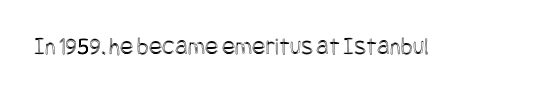
If you drew a line through each stem, it would be perfectly vertical. Characters follow at the spacing the type designer built in. The words here are not underlined.
